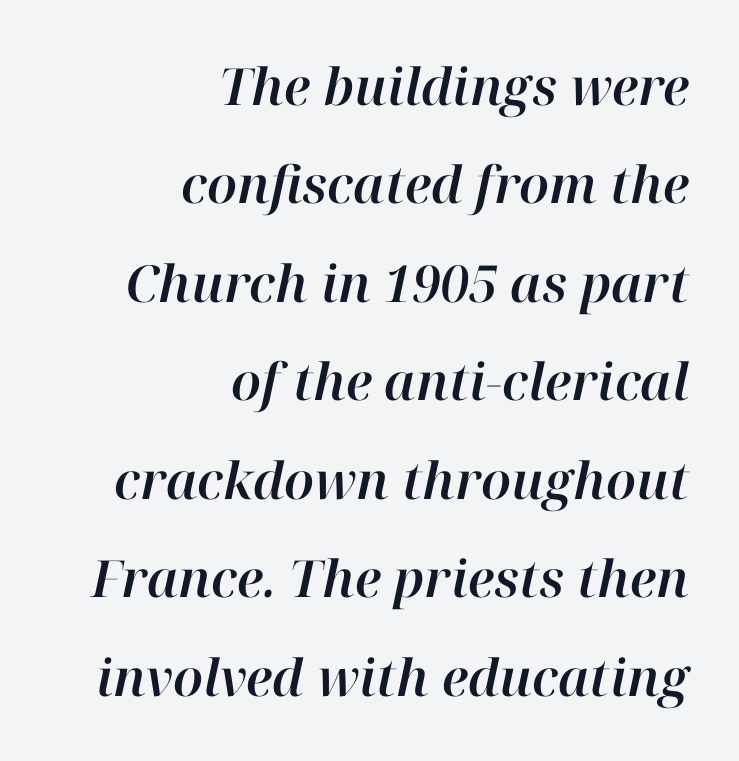
The image shows 51 px text type, italic (leaning right); set right-aligned, loose line spacing (1.93x), normal letter spacing, not underlined; high stroke contrast and a medium x-height.
